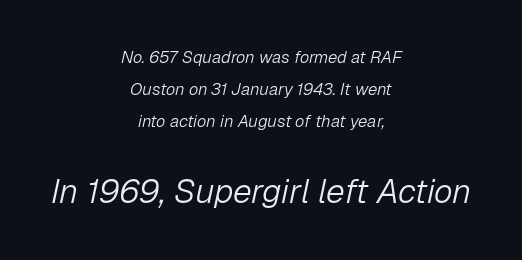
The image shows 34 px light type, italic (leaning right); set centered, line spacing 1.88x, normal letter spacing, not underlined; the second (bottom) block is 2.0x larger; low stroke contrast and a medium x-height.
